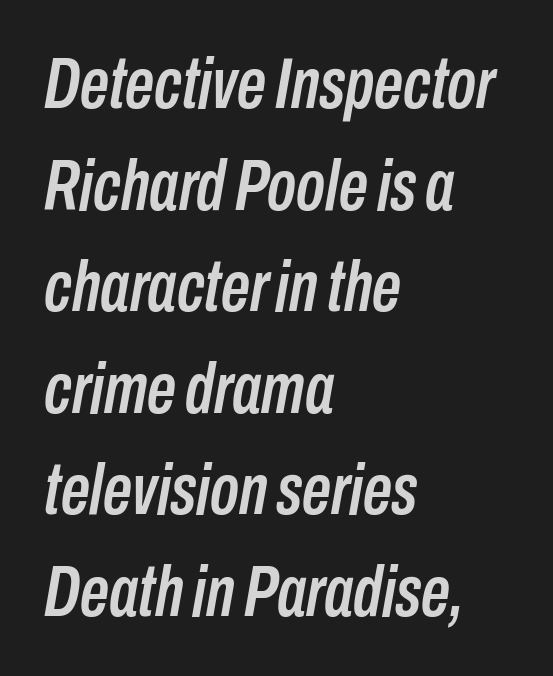
{"italic": "yes", "lean": "right", "slant_degrees": 10, "width": "condensed", "stroke_contrast": "low", "x_height": "medium", "monospaced": "no", "underline": "no", "align": "left", "line_spacing": "normal", "line_spacing_ratio": 1.41, "letter_spacing": "normal", "letter_spacing_em": 0.0, "glyph_px": 72}
